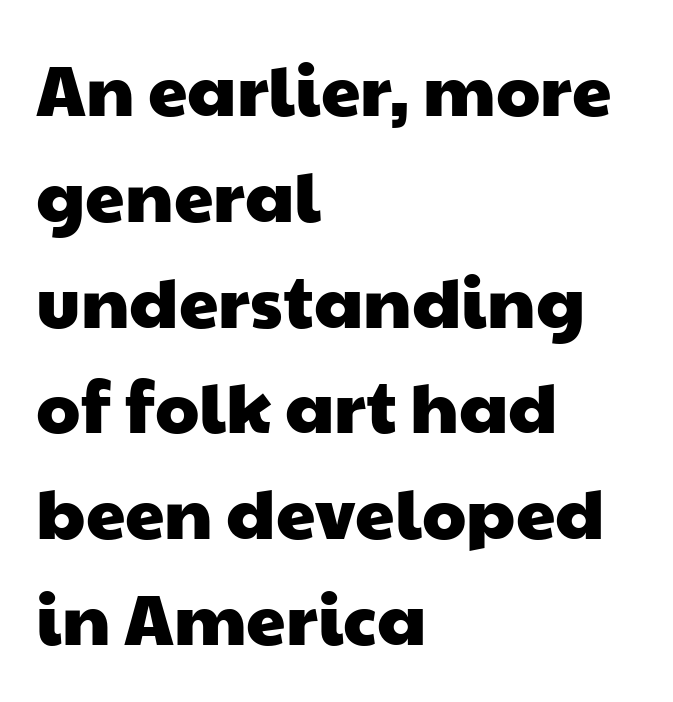
Q: Is the typeface a serif or a sans-serif typeface? A: Sans-serif.
Q: Is the text underlined? A: No.
Q: How is the paragraph aligned? A: Left-aligned.
Q: Is the spacing between letters normal or unusually wide? A: Normal.
Q: Is the spacing between lines tight, normal or loose? A: Normal.
Q: Width (condensed, normal, or wide)? A: Wide.
Q: Stroke contrast? A: Low.
Q: x-height? A: Medium.
Q: Monospaced? A: No.
